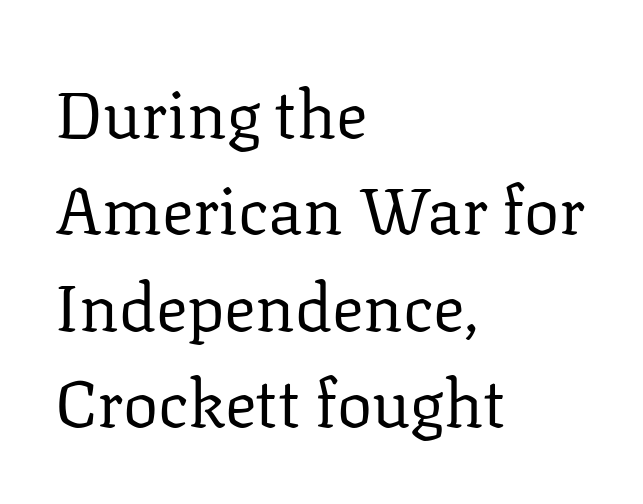
Q: Is the text bold? A: No.
Q: Is the text italic (slanted)? A: No, it is upright.
Q: Is the typeface a serif or a sans-serif typeface? A: Serif.
Q: Is the text underlined? A: No.
Q: How is the paragraph aligned? A: Left-aligned.
Q: Is the spacing between letters normal or unusually wide? A: Normal.
Q: Is the spacing between lines tight, normal or loose? A: Normal.
Q: Width (condensed, normal, or wide)? A: Normal.
Q: Stroke contrast? A: Low.
Q: x-height? A: Medium.
Q: Monospaced? A: No.
